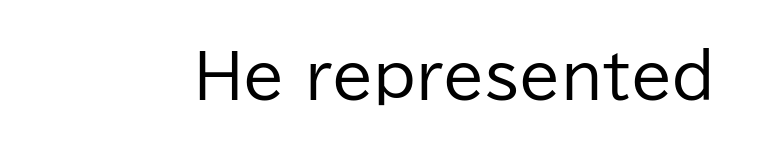
{"serif": "no", "italic": "no", "bold": "no", "weight": "regular", "width": "normal", "stroke_contrast": "low", "x_height": "medium", "monospaced": "no", "underline": "no", "letter_spacing": "normal", "letter_spacing_em": 0.0, "glyph_px": 60}
